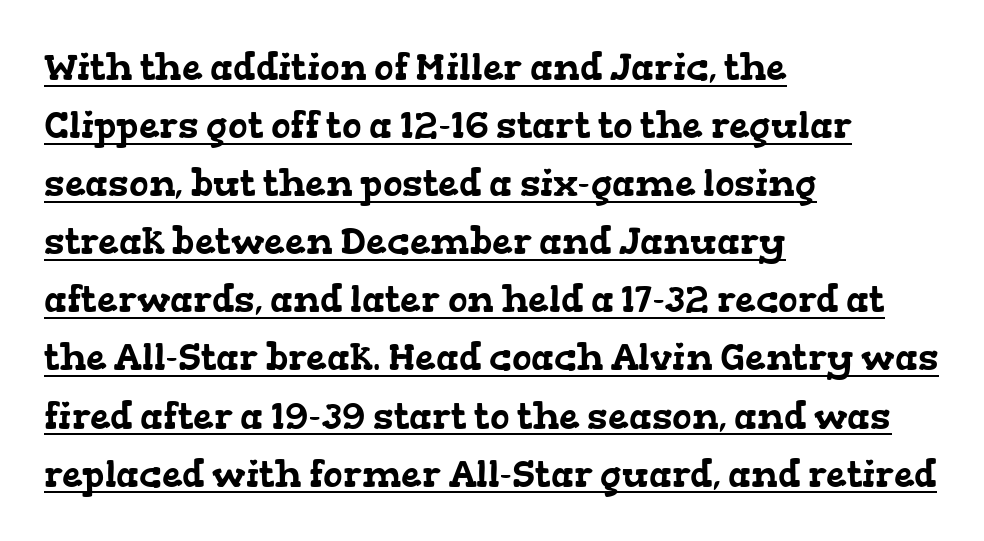
{"serif": "yes", "width": "wide", "stroke_contrast": "low", "x_height": "medium", "monospaced": "no", "underline": "yes", "align": "left", "line_spacing": "normal", "line_spacing_ratio": 1.57, "letter_spacing": "normal", "letter_spacing_em": 0.0, "glyph_px": 37}
